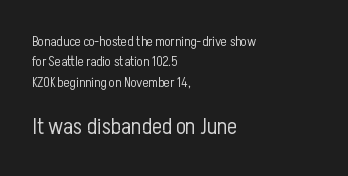
{"italic": "no", "bold": "no", "underline": "no", "align": "left", "line_spacing": "normal", "line_spacing_ratio": 1.45, "letter_spacing": "normal", "letter_spacing_em": 0.0, "larger_block": "second", "size_ratio": 1.64, "glyph_px": 23}
